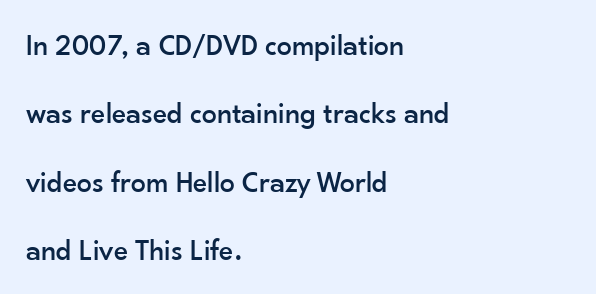
Q: Is the text italic (slanted)? A: No, it is upright.
Q: Is the typeface a serif or a sans-serif typeface? A: Sans-serif.
Q: Is the text underlined? A: No.
Q: How is the paragraph aligned? A: Left-aligned.
Q: Is the spacing between letters normal or unusually wide? A: Normal.
Q: Is the spacing between lines tight, normal or loose? A: Loose.
Q: Width (condensed, normal, or wide)? A: Normal.
Q: Stroke contrast? A: Low.
Q: x-height? A: Small.
Q: Monospaced? A: No.
